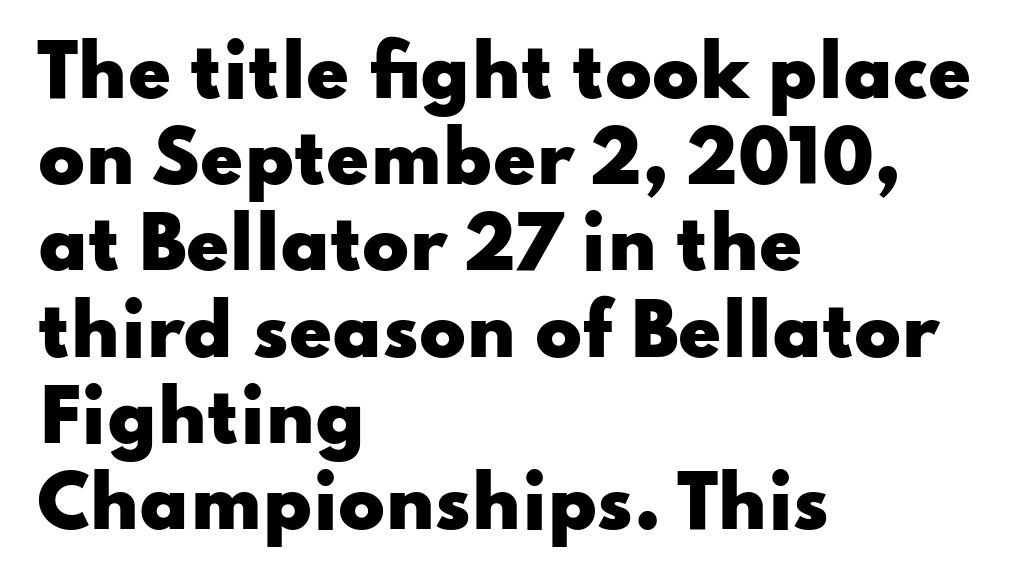
The image shows 69 px heavy, wide sans-serif type, upright; set left-aligned, normal line spacing (1.25x), normal letter spacing, not underlined; low stroke contrast and a small x-height.
